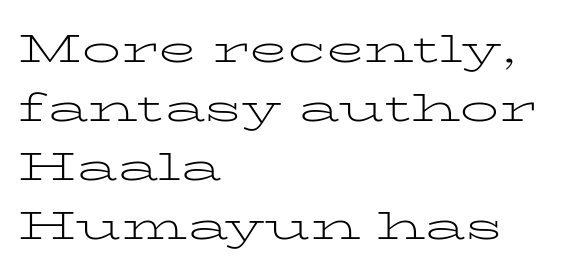
Character widths vary here, with narrow letters taking less room than wide ones. The passage shown stacks its lines at a standard gap. Posture: upright roman. Students, note that the glyphs here touch the page at normal intervals.
